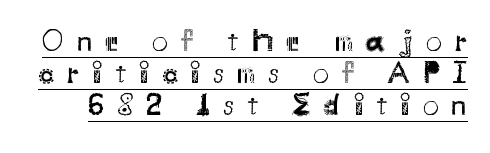
Students, observe: this is what under-led, compact text looks like. Varying glyph widths throughout — classic text-font behaviour. The characters display no serif detailing; their extremities are plain. Weight class: somewhere from thin through regular.
